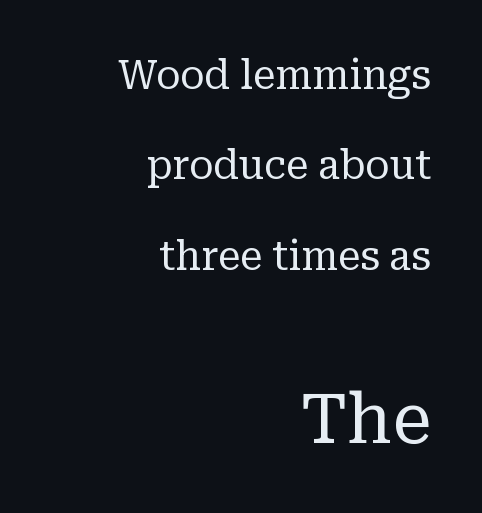
{"serif": "yes", "italic": "no", "bold": "no", "weight": "regular", "width": "normal", "stroke_contrast": "low", "x_height": "medium", "monospaced": "no", "underline": "no", "align": "right", "line_spacing": "loose", "line_spacing_ratio": 2.26, "letter_spacing": "normal", "letter_spacing_em": 0.0, "larger_block": "second", "size_ratio": 1.75, "glyph_px": 70}
